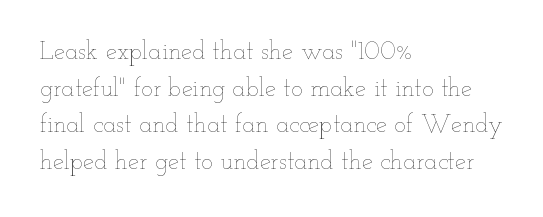
Weight: in the light-to-regular range. In CSS terms this would be text-align: left. The letters stand straight up with perfectly vertical stems. Each new line begins a customary step beneath the previous one. Characters follow at the spacing the type designer built in.
